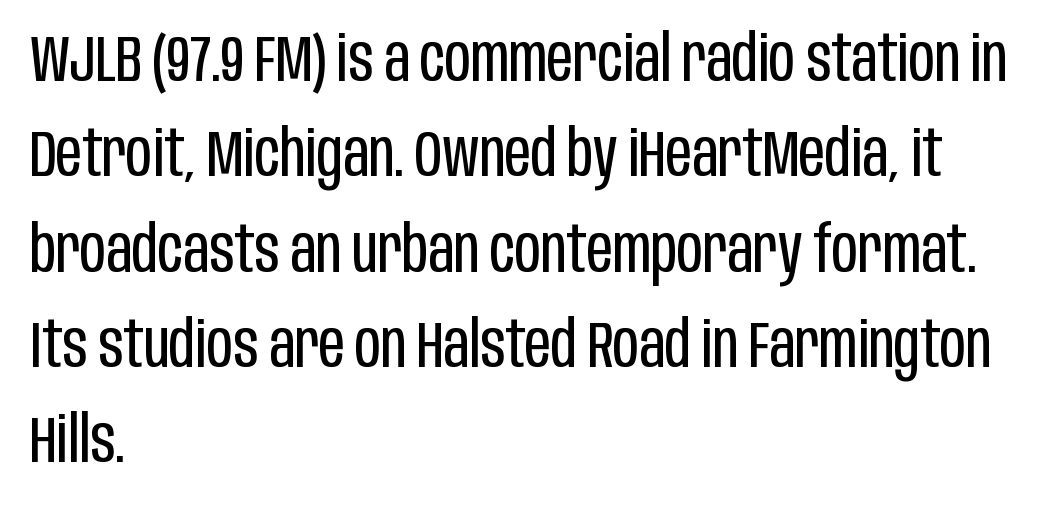
{"serif": "no", "italic": "no", "bold": "no", "weight": "regular", "width": "condensed", "stroke_contrast": "low", "x_height": "large", "monospaced": "no", "underline": "no", "align": "left", "line_spacing": "normal", "line_spacing_ratio": 1.49, "letter_spacing": "normal", "letter_spacing_em": 0.0, "glyph_px": 64}
